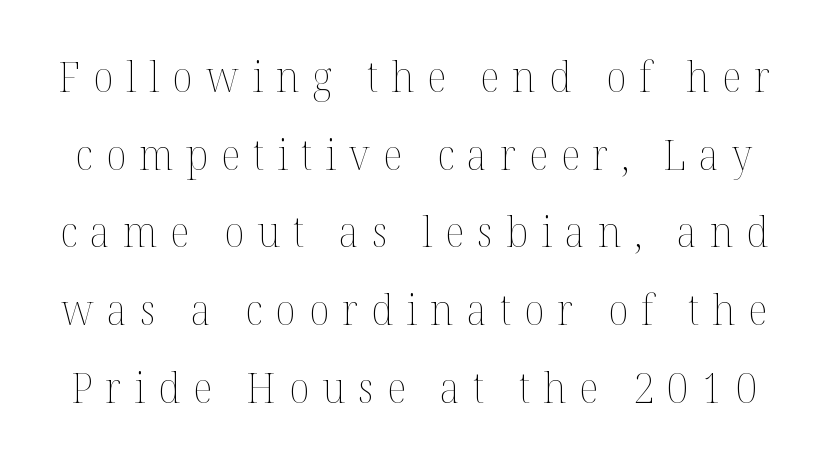
Q: Is the text bold? A: No.
Q: Is the text italic (slanted)? A: No, it is upright.
Q: Is the text underlined? A: No.
Q: Is the spacing between letters normal or unusually wide? A: Unusually wide.
Q: Width (condensed, normal, or wide)? A: Normal.
Q: Stroke contrast? A: Medium.
Q: x-height? A: Medium.
Q: Monospaced? A: No.
